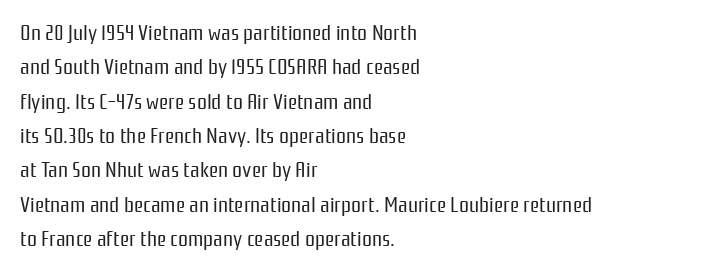
Q: Is the text bold? A: No.
Q: Is the text italic (slanted)? A: No, it is upright.
Q: Is the text underlined? A: No.
Q: How is the paragraph aligned? A: Left-aligned.
Q: Is the spacing between letters normal or unusually wide? A: Normal.
Q: Is the spacing between lines tight, normal or loose? A: Normal.
